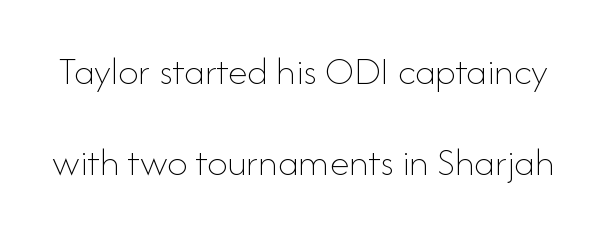
{"italic": "no", "bold": "no", "weight": "thin", "width": "normal", "stroke_contrast": "low", "x_height": "small", "monospaced": "no", "underline": "no", "line_spacing": "loose", "line_spacing_ratio": 2.28, "letter_spacing": "normal", "letter_spacing_em": 0.0, "glyph_px": 40}
